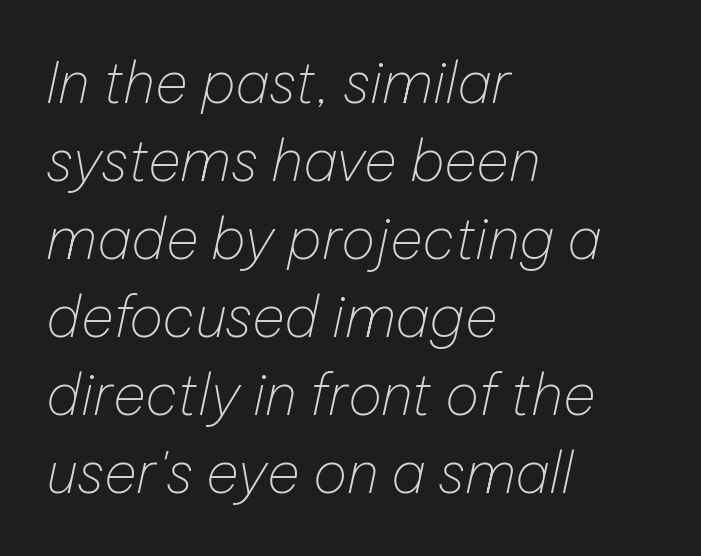
The image shows 57 px thin type, italic (leaning right); set left-aligned, normal line spacing (1.37x), normal letter spacing, not underlined; low stroke contrast and a medium x-height.
